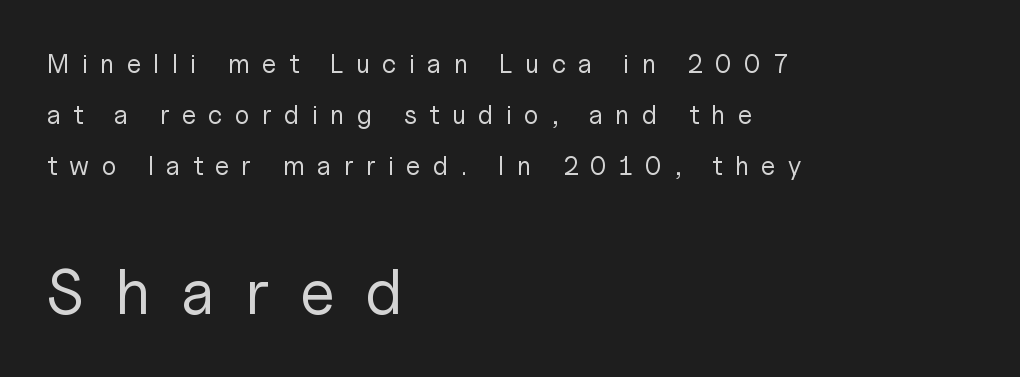
Q: Is the text bold? A: No.
Q: Is the text italic (slanted)? A: No, it is upright.
Q: Is the typeface a serif or a sans-serif typeface? A: Sans-serif.
Q: Is the text underlined? A: No.
Q: How is the paragraph aligned? A: Left-aligned.
Q: Is the spacing between letters normal or unusually wide? A: Unusually wide.
Q: Is the spacing between lines tight, normal or loose? A: Loose.
Q: Which block of text is set in a larger size, the first (top) or the second (bottom)? A: The second (bottom) one.
Q: Width (condensed, normal, or wide)? A: Normal.
Q: Stroke contrast? A: Low.
Q: x-height? A: Medium.
Q: Monospaced? A: No.
